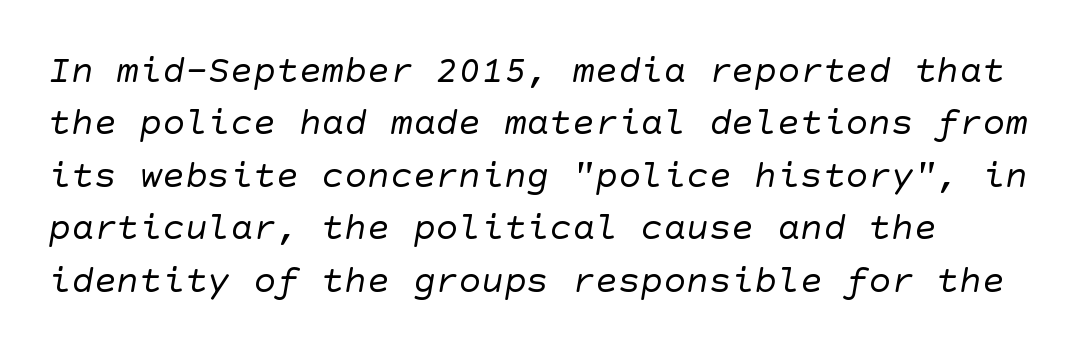
Q: Is the text bold? A: No.
Q: Is the typeface a serif or a sans-serif typeface? A: Sans-serif.
Q: Is the text underlined? A: No.
Q: Is the spacing between letters normal or unusually wide? A: Normal.
Q: Is the spacing between lines tight, normal or loose? A: Normal.
Q: Width (condensed, normal, or wide)? A: Normal.
Q: Stroke contrast? A: Low.
Q: x-height? A: Large.
